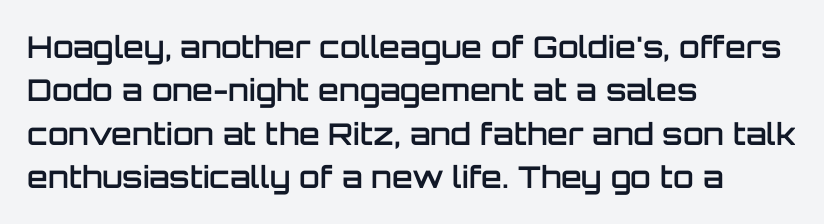
The image shows 30 px semibold sans-serif type, upright; set left-aligned, normal line spacing (1.45x), normal letter spacing, not underlined; low stroke contrast and a large x-height.
